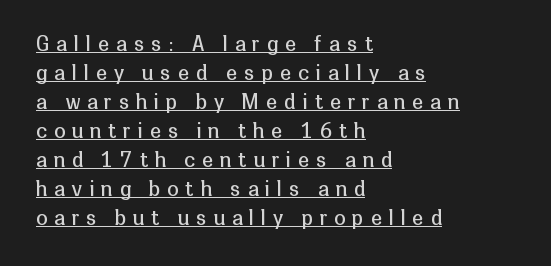
Whoever set this chose a conventional vertical rhythm. This is not heavy type; no bold has been used. The setting favours the left margin, as ordinary paragraphs usually do. This sample uses expanded letter spacing, leaving extra air between glyphs.
